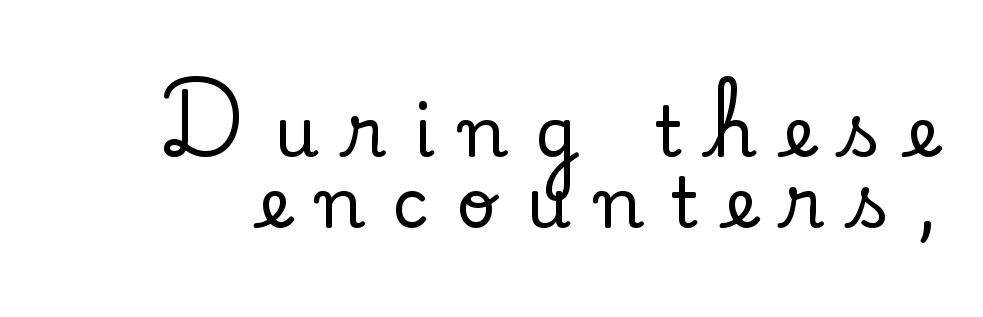
{"serif": "yes", "italic": "no", "width": "normal", "stroke_contrast": "low", "x_height": "small", "monospaced": "no", "underline": "no", "line_spacing": "tight", "line_spacing_ratio": 1.02, "letter_spacing": "wide", "letter_spacing_em": 0.39, "glyph_px": 70}
